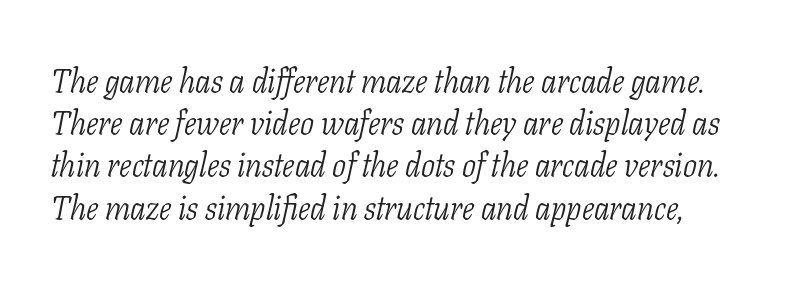
The image shows 33 px light, condensed serif type, italic (leaning right); set normal line spacing (1.28x), normal letter spacing, not underlined; low stroke contrast and a medium x-height.
